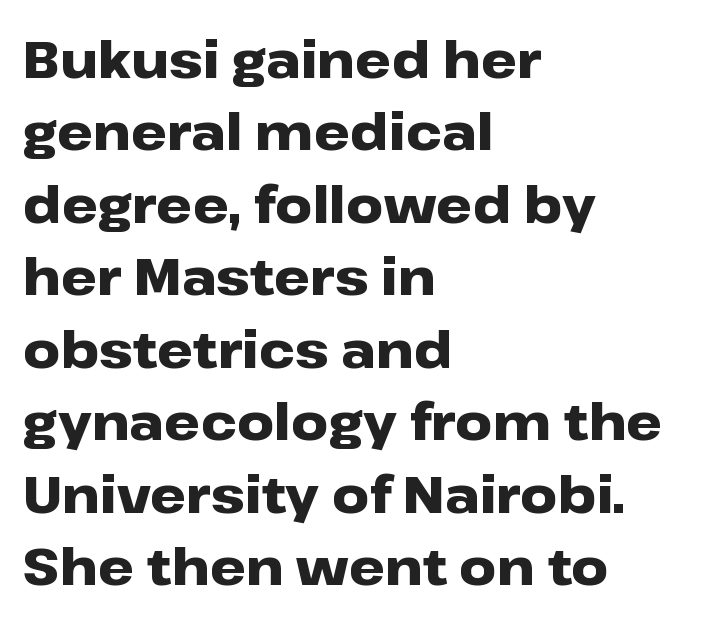
The image shows 51 px heavy, wide sans-serif type, upright; set left-aligned, normal line spacing (1.42x), normal letter spacing, not underlined; low stroke contrast and a medium x-height.
